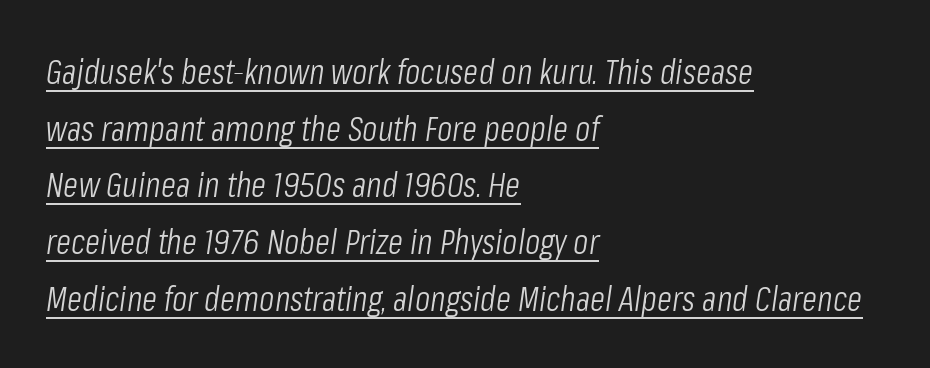
Q: Is the text bold? A: No.
Q: Is the text italic (slanted)? A: Yes, it leans right by about 8 degrees.
Q: Is the text underlined? A: Yes.
Q: How is the paragraph aligned? A: Left-aligned.
Q: Is the spacing between letters normal or unusually wide? A: Normal.
Q: Is the spacing between lines tight, normal or loose? A: Normal.
Q: Width (condensed, normal, or wide)? A: Condensed.
Q: Stroke contrast? A: Low.
Q: x-height? A: Medium.
Q: Monospaced? A: No.
